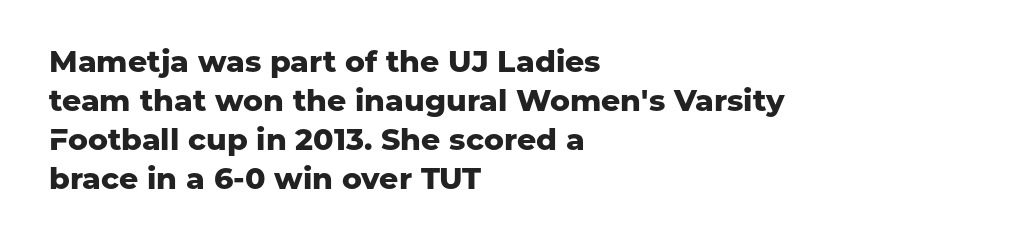
{"serif": "no", "italic": "no", "bold": "yes", "weight": "heavy", "width": "normal", "stroke_contrast": "low", "x_height": "medium", "monospaced": "no", "underline": "no", "align": "left", "line_spacing": "normal", "line_spacing_ratio": 1.3, "letter_spacing": "normal", "letter_spacing_em": 0.0, "glyph_px": 30}
